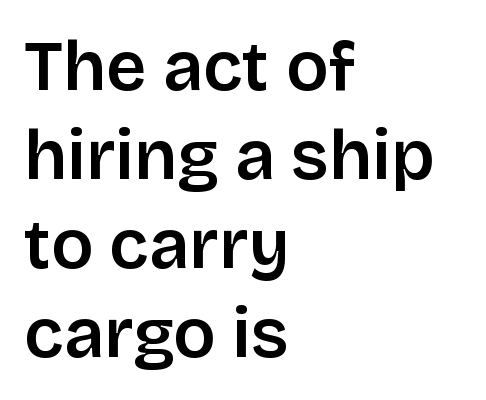
The image shows 70 px sans-serif type, upright; set left-aligned, normal line spacing (1.27x), normal letter spacing, not underlined; low stroke contrast and a large x-height.
